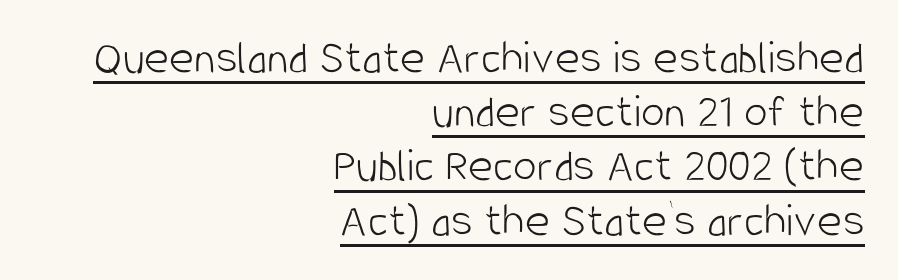
Horizontal bands of white between lines are thin slivers. Line endings align vertically; line beginnings do not. Character widths vary here, with narrow letters taking less room than wide ones. This is the regular roman posture of the typeface.
